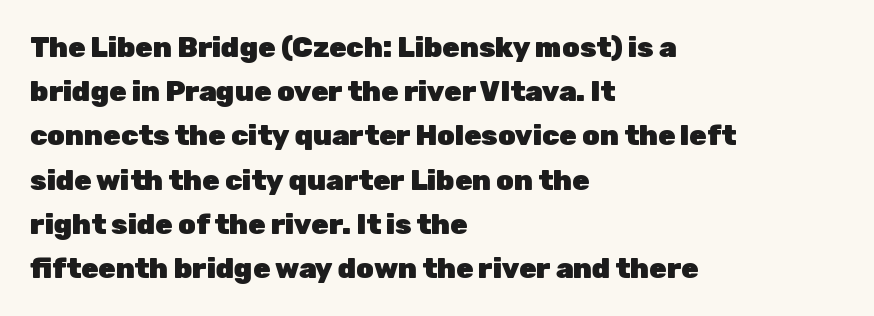
{"serif": "no", "italic": "no", "bold": "yes", "weight": "heavy", "width": "normal", "stroke_contrast": "low", "x_height": "medium", "monospaced": "no", "underline": "no", "align": "left", "line_spacing": "normal", "line_spacing_ratio": 1.58, "letter_spacing": "normal", "letter_spacing_em": 0.0, "glyph_px": 28}
